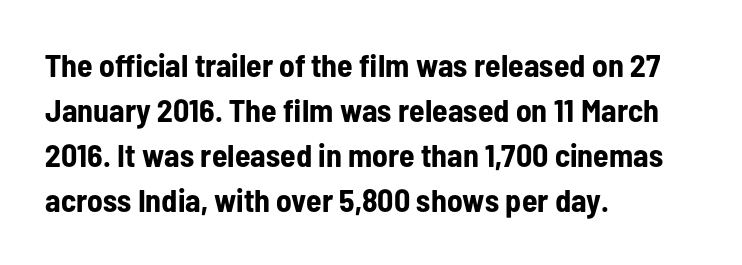
Q: Is the text bold? A: Yes.
Q: Is the text italic (slanted)? A: No, it is upright.
Q: Is the typeface a serif or a sans-serif typeface? A: Sans-serif.
Q: Is the text underlined? A: No.
Q: How is the paragraph aligned? A: Left-aligned.
Q: Is the spacing between letters normal or unusually wide? A: Normal.
Q: Is the spacing between lines tight, normal or loose? A: Normal.
Q: Width (condensed, normal, or wide)? A: Condensed.
Q: Stroke contrast? A: Low.
Q: x-height? A: Medium.
Q: Monospaced? A: No.
